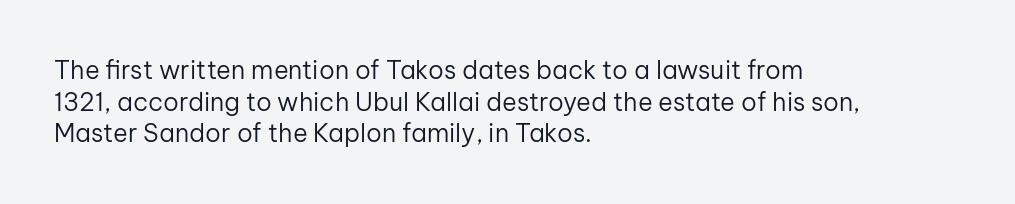
Q: Is the text bold? A: No.
Q: Is the text italic (slanted)? A: No, it is upright.
Q: Is the text underlined? A: No.
Q: How is the paragraph aligned? A: Left-aligned.
Q: Is the spacing between letters normal or unusually wide? A: Normal.
Q: Is the spacing between lines tight, normal or loose? A: Normal.
